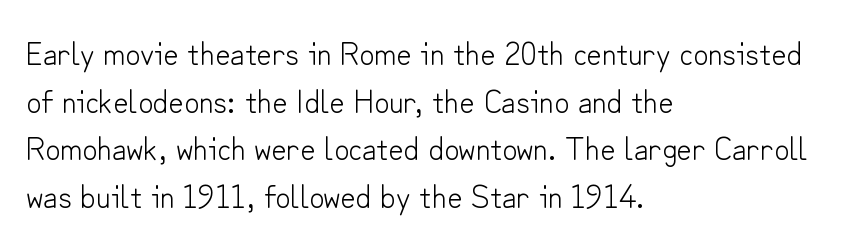
{"serif": "no", "italic": "no", "bold": "no", "weight": "light", "width": "normal", "stroke_contrast": "low", "x_height": "small", "monospaced": "no", "underline": "no", "align": "left", "line_spacing": "normal", "line_spacing_ratio": 1.44, "letter_spacing": "normal", "letter_spacing_em": 0.0, "glyph_px": 33}
